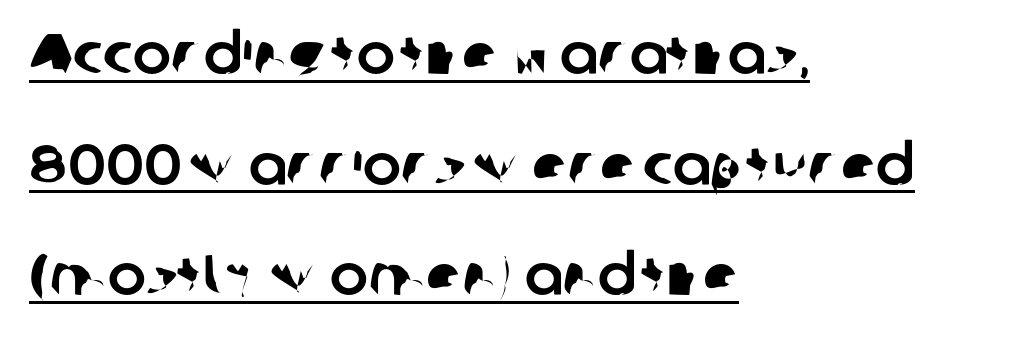
Q: Is the typeface a serif or a sans-serif typeface? A: Sans-serif.
Q: Is the text underlined? A: Yes.
Q: How is the paragraph aligned? A: Left-aligned.
Q: Is the spacing between letters normal or unusually wide? A: Normal.
Q: Is the spacing between lines tight, normal or loose? A: Loose.
Q: Width (condensed, normal, or wide)? A: Normal.
Q: Stroke contrast? A: Low.
Q: x-height? A: Medium.
Q: Monospaced? A: No.
